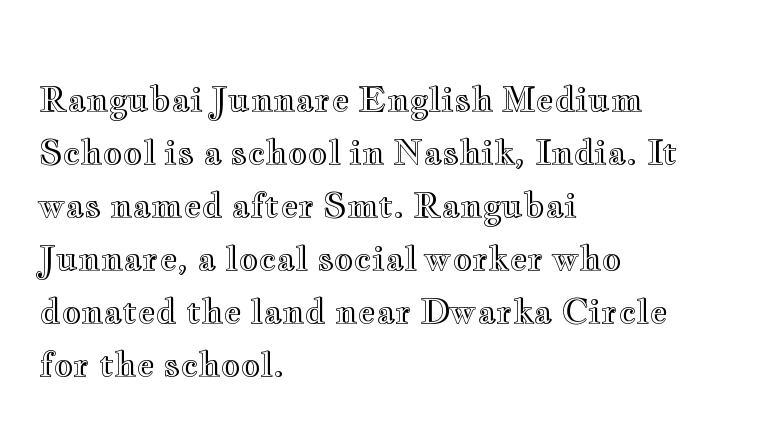
The image shows 34 px wide type, upright; set left-aligned, normal line spacing (1.56x), normal letter spacing, not underlined; a small x-height.
